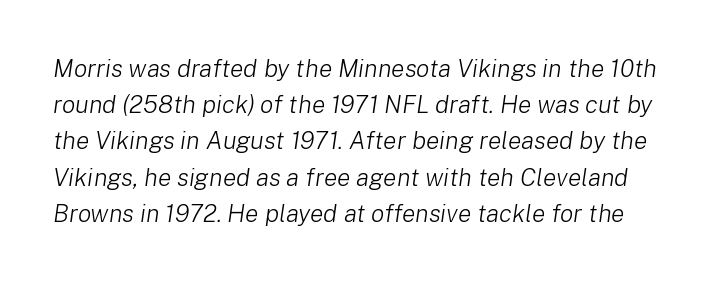
The image shows 25 px text type, italic (leaning right); set normal line spacing (1.45x), normal letter spacing, not underlined.
